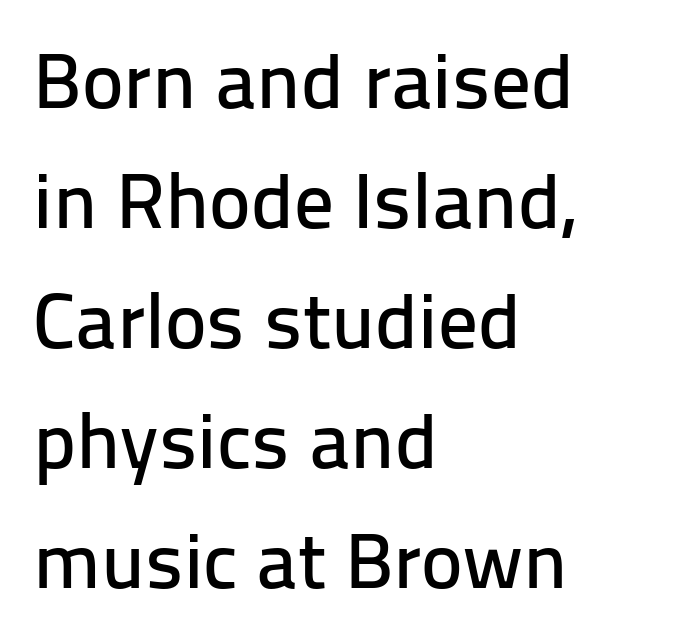
Q: Is the text italic (slanted)? A: No, it is upright.
Q: Is the typeface a serif or a sans-serif typeface? A: Sans-serif.
Q: Is the text underlined? A: No.
Q: How is the paragraph aligned? A: Left-aligned.
Q: Is the spacing between letters normal or unusually wide? A: Normal.
Q: Is the spacing between lines tight, normal or loose? A: Normal.
Q: Width (condensed, normal, or wide)? A: Normal.
Q: Stroke contrast? A: Low.
Q: x-height? A: Medium.
Q: Monospaced? A: No.
